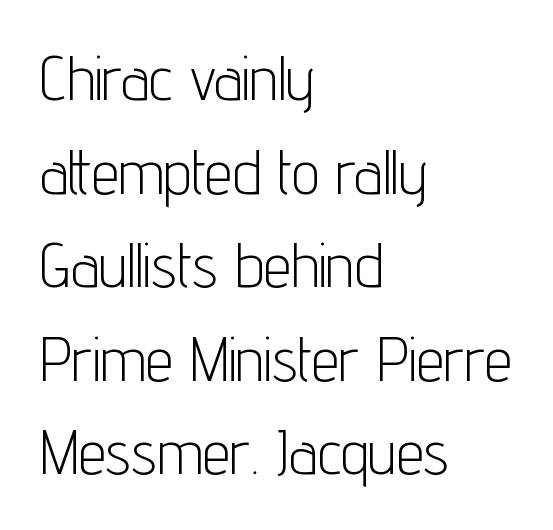
{"serif": "no", "italic": "no", "bold": "no", "weight": "light", "width": "condensed", "stroke_contrast": "low", "x_height": "medium", "monospaced": "no", "underline": "no", "align": "left", "line_spacing": "normal", "line_spacing_ratio": 1.51, "letter_spacing": "normal", "letter_spacing_em": 0.0, "glyph_px": 62}
